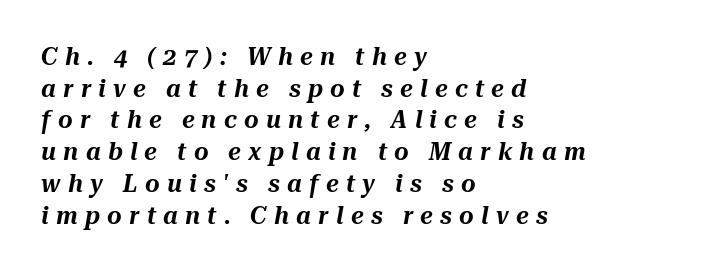
The image shows 25 px text type, italic (leaning right); set left-aligned, normal line spacing (1.27x), unusually wide letter spacing (+0.29 em), not underlined.
